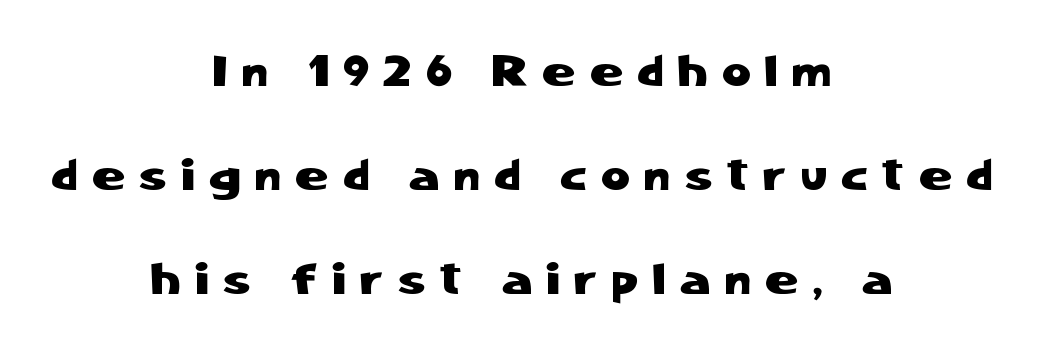
{"serif": "no", "italic": "no", "width": "normal", "stroke_contrast": "low", "x_height": "medium", "monospaced": "no", "underline": "no", "align": "center", "line_spacing": "loose", "line_spacing_ratio": 2.36, "letter_spacing": "wide", "letter_spacing_em": 0.34, "glyph_px": 44}
